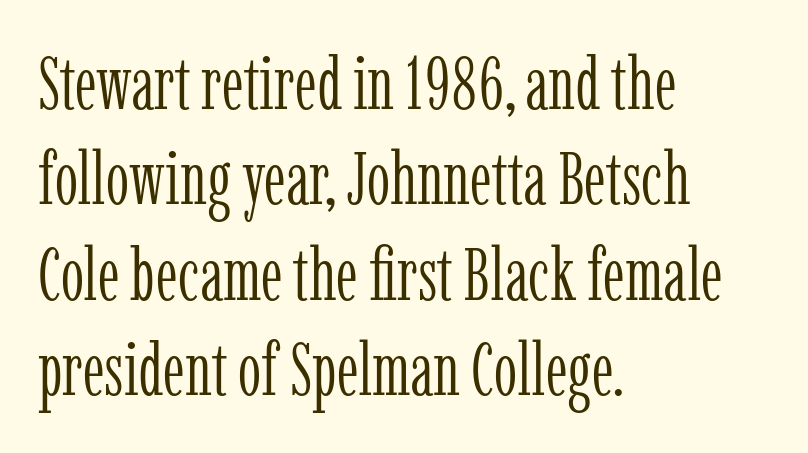
{"serif": "yes", "italic": "no", "bold": "no", "weight": "light", "width": "condensed", "stroke_contrast": "low", "x_height": "medium", "monospaced": "no", "underline": "no", "align": "left", "line_spacing": "normal", "line_spacing_ratio": 1.29, "letter_spacing": "normal", "letter_spacing_em": 0.0, "glyph_px": 74}
